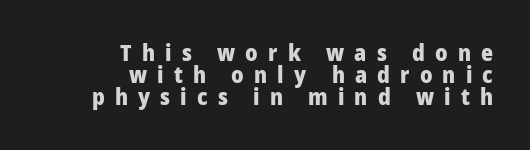
Q: Is the text bold? A: Yes.
Q: Is the text italic (slanted)? A: No, it is upright.
Q: Is the text underlined? A: No.
Q: How is the paragraph aligned? A: Right-aligned.
Q: Is the spacing between letters normal or unusually wide? A: Unusually wide.
Q: Is the spacing between lines tight, normal or loose? A: Tight.
